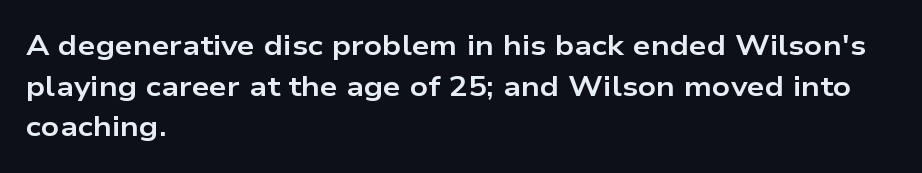
The image shows 28 px bold, wide sans-serif type, upright; set left-aligned, normal line spacing (1.45x), normal letter spacing, not underlined; low stroke contrast and a medium x-height.
